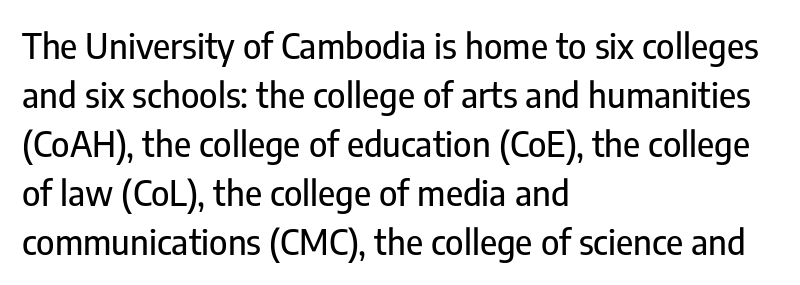
{"serif": "no", "italic": "no", "width": "condensed", "stroke_contrast": "low", "x_height": "medium", "monospaced": "no", "underline": "no", "align": "left", "line_spacing": "normal", "line_spacing_ratio": 1.4, "letter_spacing": "normal", "letter_spacing_em": 0.0, "glyph_px": 35}
